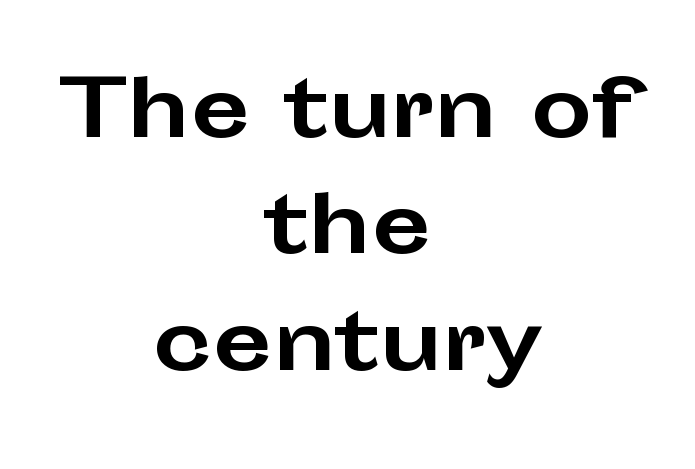
Q: Is the text bold? A: Yes.
Q: Is the text italic (slanted)? A: No, it is upright.
Q: Is the typeface a serif or a sans-serif typeface? A: Sans-serif.
Q: Is the text underlined? A: No.
Q: How is the paragraph aligned? A: Centered.
Q: Is the spacing between letters normal or unusually wide? A: Normal.
Q: Is the spacing between lines tight, normal or loose? A: Normal.
Q: Width (condensed, normal, or wide)? A: Wide.
Q: Stroke contrast? A: Low.
Q: x-height? A: Medium.
Q: Monospaced? A: No.
